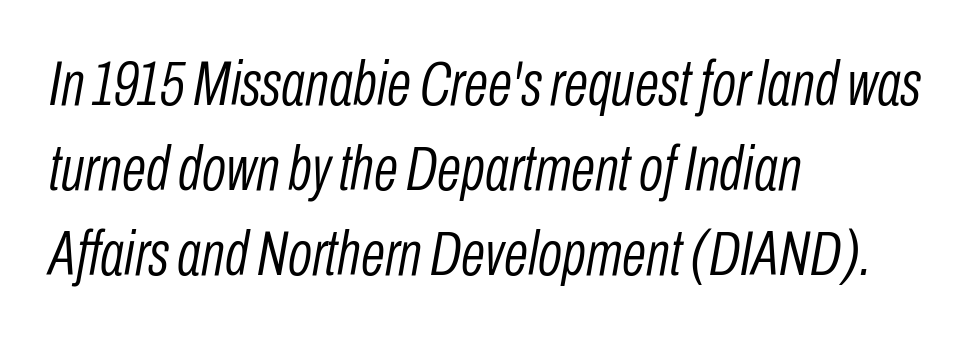
{"italic": "yes", "lean": "right", "slant_degrees": 10, "bold": "no", "weight": "light", "width": "condensed", "stroke_contrast": "low", "x_height": "medium", "monospaced": "no", "underline": "no", "align": "left", "line_spacing": "normal", "line_spacing_ratio": 1.35, "letter_spacing": "normal", "letter_spacing_em": 0.0, "glyph_px": 63}
